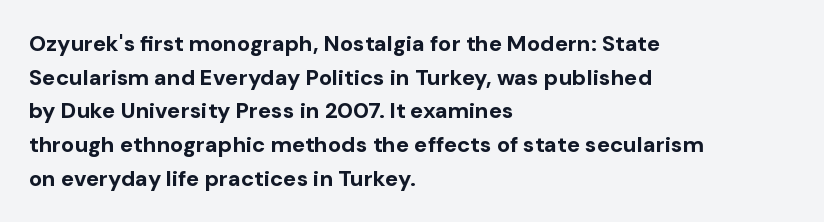
This sample is left-justified, so line endings fall wherever the words run out. Ascenders rise straight up at ninety degrees. Notice how descenders clear the ascenders below comfortably — that's standard leading. Is the type bold? Yes — the strokes are clearly thick and heavy.
